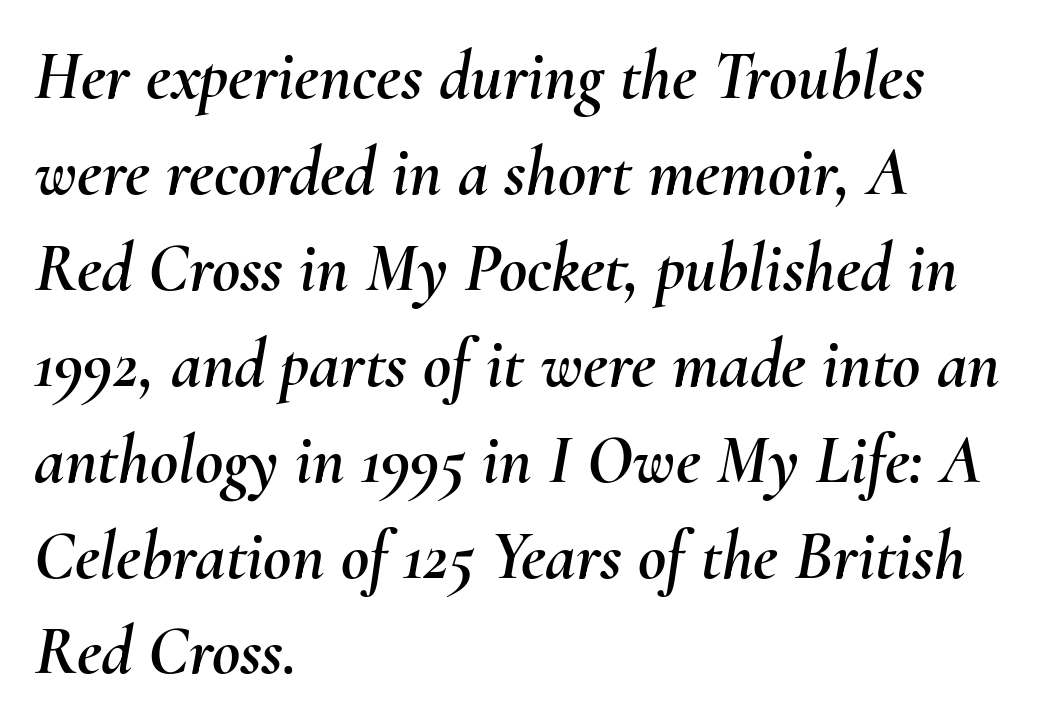
Q: Is the text italic (slanted)? A: Yes, it leans right by about 10 degrees.
Q: Is the text underlined? A: No.
Q: How is the paragraph aligned? A: Left-aligned.
Q: Is the spacing between letters normal or unusually wide? A: Normal.
Q: Is the spacing between lines tight, normal or loose? A: Normal.
Q: Width (condensed, normal, or wide)? A: Normal.
Q: Stroke contrast? A: Medium.
Q: x-height? A: Small.
Q: Monospaced? A: No.
